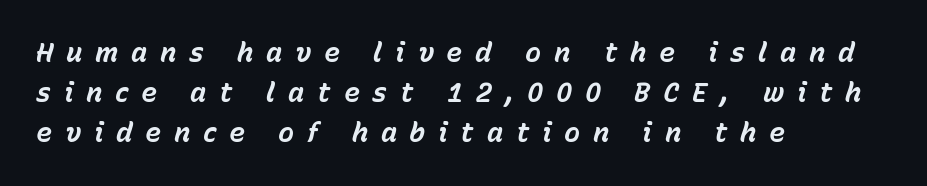
The image shows 27 px bold type, italic (leaning right); set left-aligned, normal line spacing (1.49x), unusually wide letter spacing (+0.47 em), not underlined.
